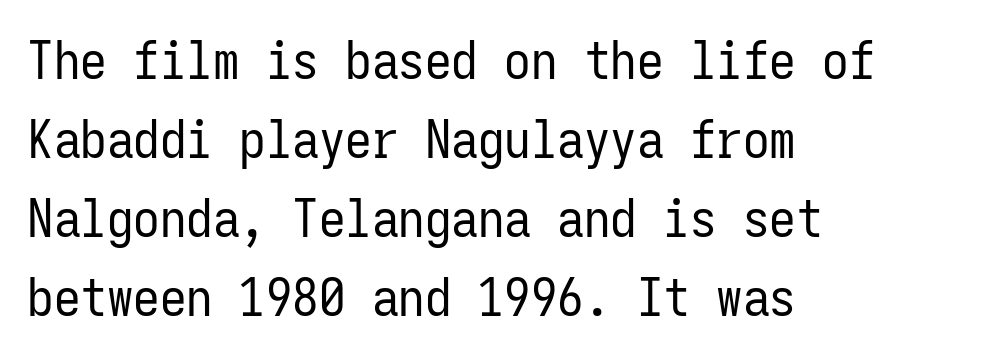
When letters stand straight like this, we call the style roman or upright. No extra ink here — the face is not bold. Do the characters align in a grid? Yes, the font is monospaced. Compared with typical body copy, the letter spacing here is the same. Examine the stroke ends and you'll find no serifs. The compositor pushed each line to the left boundary.
